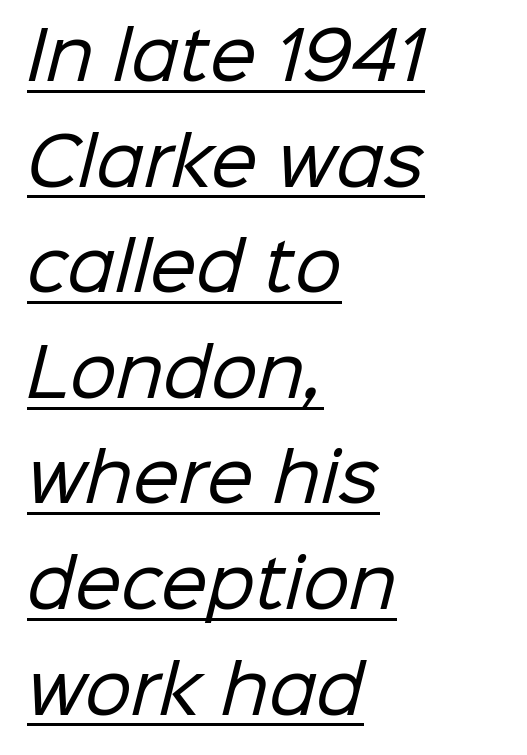
The image shows 66 px regular-weight sans-serif type; set left-aligned, normal line spacing (1.6x), normal letter spacing, underlined; low stroke contrast and a medium x-height.
